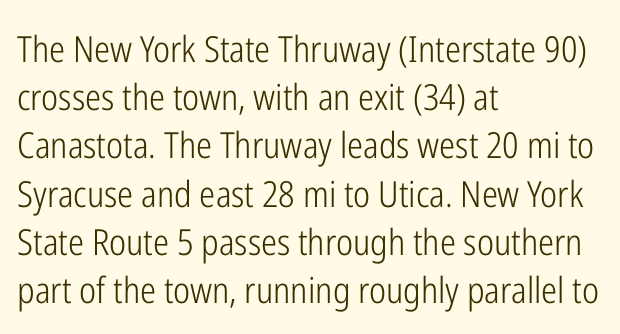
In terms of letterform style, serifs are entirely absent. Looks like regular typesetting: each glyph gets only the width it needs. Characters remain perfectly vertical along every line. Evenly set lines give the paragraph a standard silhouette.
